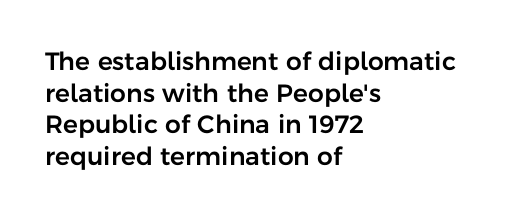
The image shows 25 px text type, upright; set left-aligned, normal line spacing (1.27x), normal letter spacing, not underlined.
